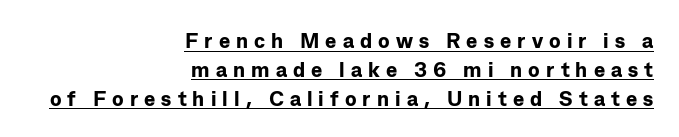
The image shows 21 px bold type, upright; set right-aligned, normal line spacing (1.37x), unusually wide letter spacing (+0.29 em), underlined.
